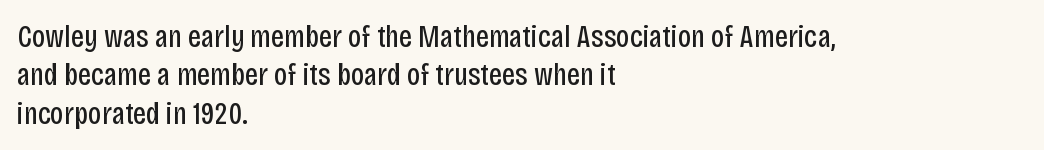
The paragraph shown leans on its left margin. Heaviness? Minimal to ordinary, like unemphasized prose. Is this a fixed-width face? No — the glyphs have proportional, varying widths. Tracking here is standard; glyphs follow each other at the usual distance. This sample uses an upright cut, with every glyph sitting square on the baseline. Note: no serifs on the glyphs.
